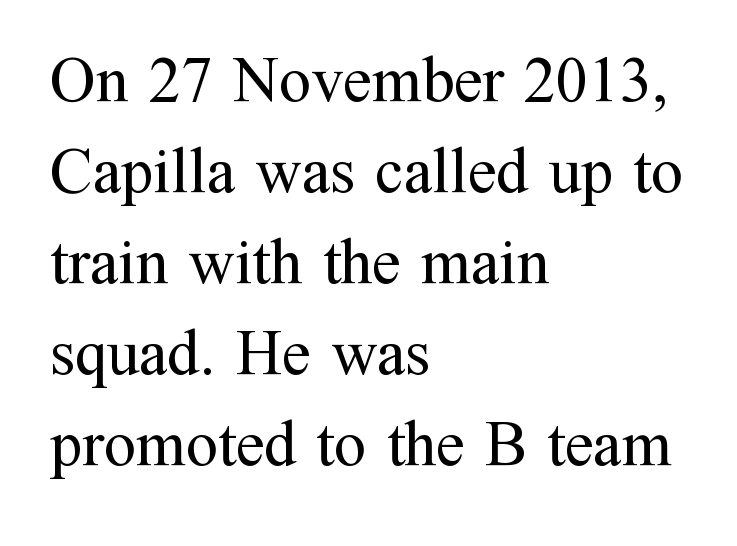
The image shows 64 px regular-weight serif type, upright; set left-aligned, normal line spacing (1.42x), normal letter spacing, not underlined; medium stroke contrast and a medium x-height.
